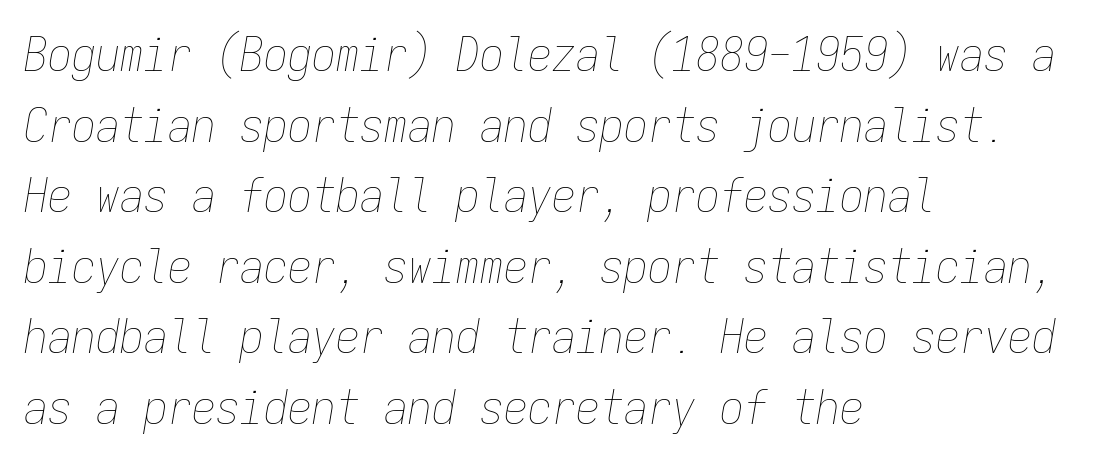
{"italic": "yes", "lean": "right", "slant_degrees": 9, "bold": "no", "weight": "thin", "width": "condensed", "stroke_contrast": "low", "x_height": "medium", "monospaced": "yes", "underline": "no", "align": "left", "line_spacing": "normal", "line_spacing_ratio": 1.47, "letter_spacing": "normal", "letter_spacing_em": 0.0, "glyph_px": 48}
